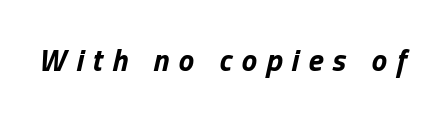
The specimen omits any rule beneath the text block's lines. Character widths vary here, with narrow letters taking less room than wide ones. The passage shown has open, widely tracked lettering throughout. An italicized treatment has been applied to the whole sample. I'd describe the lettering as bold — thick and assertive.
